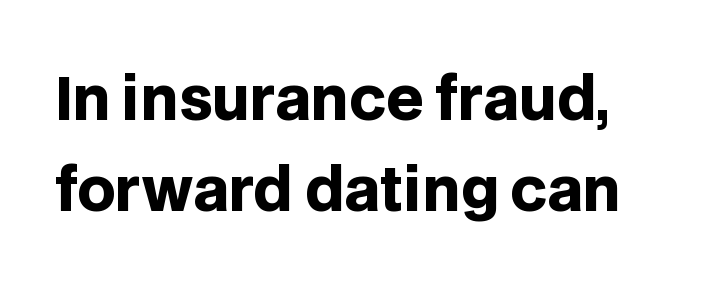
These lines are rendered in a variable-pitch font. The glyphs have the mass of a bold cut. If you measured baseline to baseline, you'd find a middling distance. The rendering keeps characters at their native spacing.
